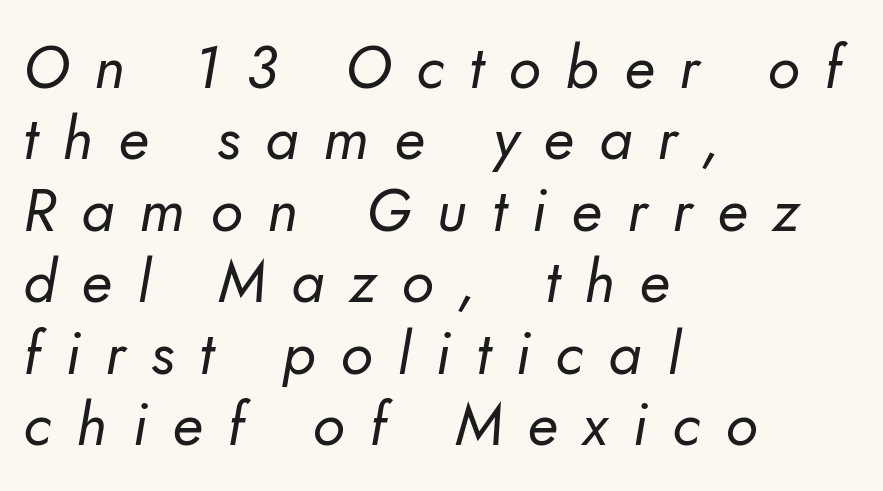
{"serif": "no", "bold": "no", "weight": "regular", "width": "normal", "stroke_contrast": "low", "x_height": "small", "monospaced": "no", "underline": "no", "align": "left", "line_spacing_ratio": 1.19, "letter_spacing": "wide", "letter_spacing_em": 0.42, "glyph_px": 60}
